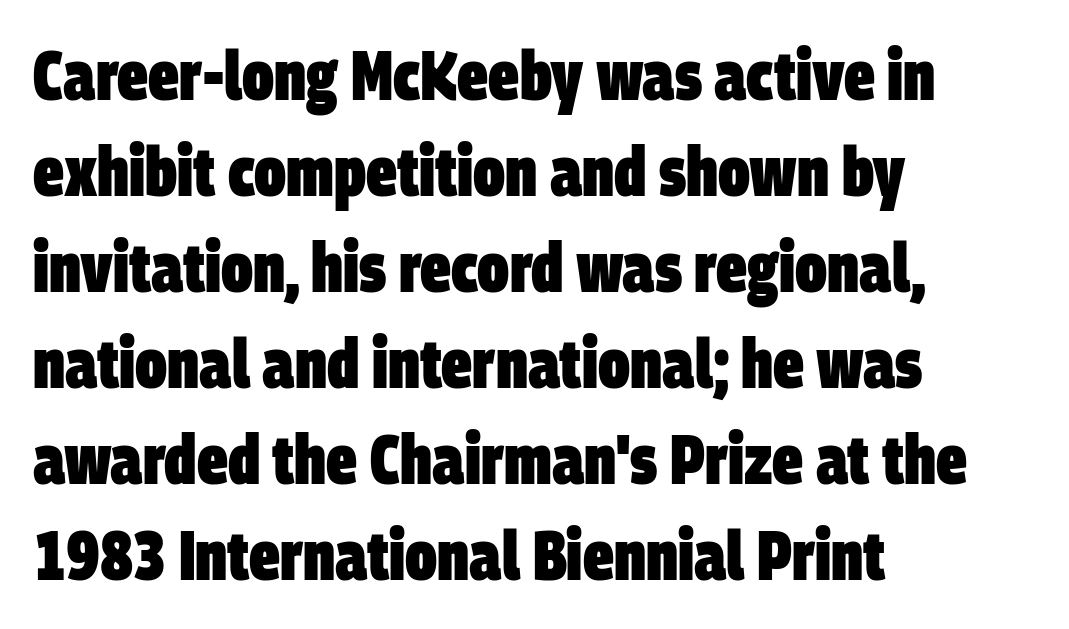
{"serif": "no", "bold": "yes", "weight": "heavy", "width": "condensed", "stroke_contrast": "low", "x_height": "large", "monospaced": "no", "underline": "no", "align": "left", "line_spacing": "normal", "line_spacing_ratio": 1.39, "letter_spacing": "normal", "letter_spacing_em": 0.0, "glyph_px": 69}
